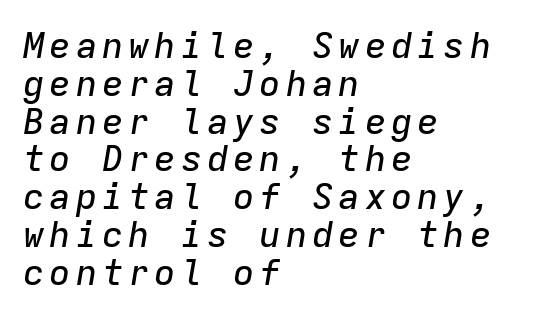
{"italic": "yes", "lean": "right", "slant_degrees": 9, "width": "normal", "stroke_contrast": "low", "x_height": "medium", "monospaced": "yes", "underline": "no", "align": "left", "line_spacing": "tight", "line_spacing_ratio": 1.05, "glyph_px": 36}
